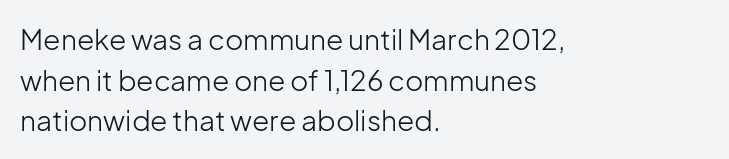
{"serif": "no", "italic": "no", "bold": "no", "weight": "light", "width": "normal", "stroke_contrast": "low", "x_height": "medium", "monospaced": "no", "underline": "no", "align": "left", "line_spacing": "normal", "line_spacing_ratio": 1.45, "letter_spacing": "normal", "letter_spacing_em": 0.0, "glyph_px": 28}
